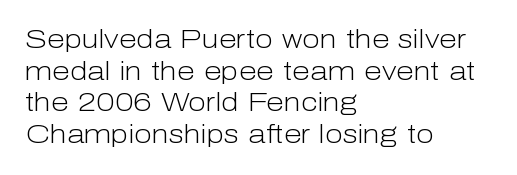
{"italic": "no", "bold": "no", "underline": "no", "align": "left", "line_spacing_ratio": 1.22, "letter_spacing": "normal", "letter_spacing_em": 0.0, "glyph_px": 26}
